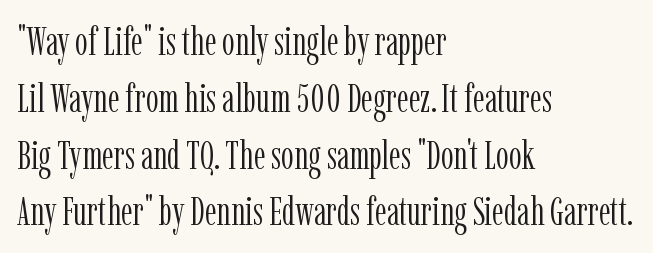
{"serif": "yes", "italic": "no", "bold": "no", "weight": "light", "width": "condensed", "stroke_contrast": "low", "x_height": "medium", "monospaced": "no", "underline": "no", "align": "left", "line_spacing": "normal", "line_spacing_ratio": 1.42, "letter_spacing": "normal", "letter_spacing_em": 0.0, "glyph_px": 40}
